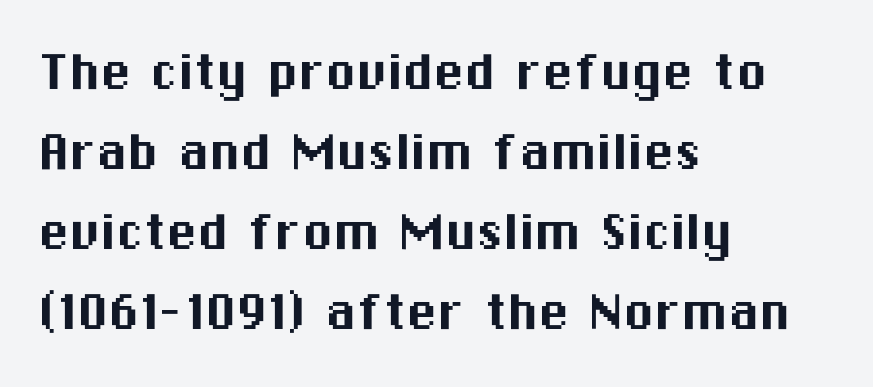
The image shows 62 px sans-serif type, upright; set left-aligned, normal line spacing (1.29x), normal letter spacing, not underlined; medium stroke contrast and a medium x-height.
